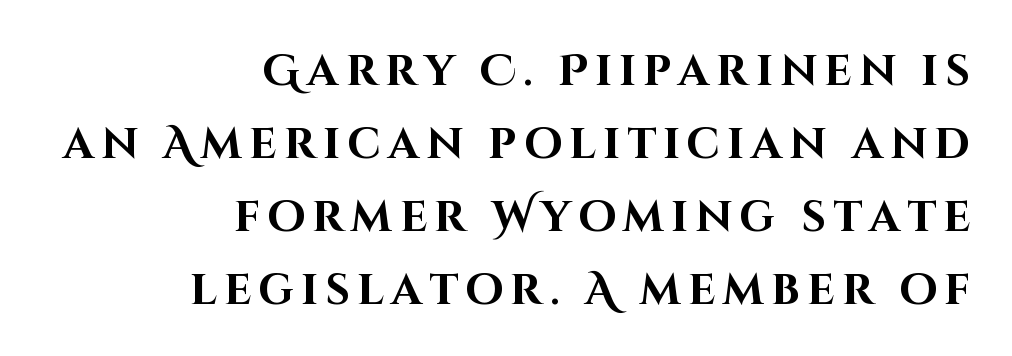
{"serif": "no", "italic": "no", "bold": "yes", "weight": "bold", "width": "normal", "stroke_contrast": "high", "x_height": "large", "monospaced": "no", "underline": "no", "align": "right", "line_spacing": "normal", "line_spacing_ratio": 1.7, "glyph_px": 43}
